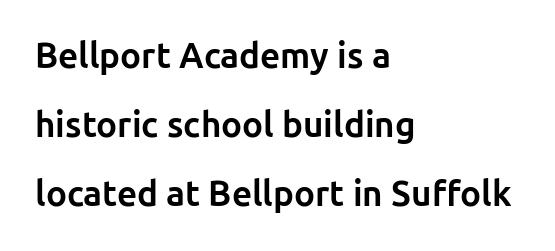
{"serif": "no", "italic": "no", "bold": "yes", "weight": "bold", "width": "normal", "stroke_contrast": "low", "x_height": "medium", "monospaced": "no", "underline": "no", "align": "left", "line_spacing": "loose", "line_spacing_ratio": 1.97, "letter_spacing": "normal", "letter_spacing_em": 0.0, "glyph_px": 35}
